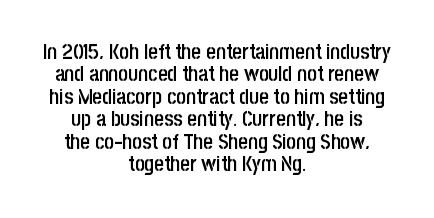
{"italic": "no", "bold": "semi", "underline": "no", "align": "center", "line_spacing": "tight", "line_spacing_ratio": 1.07, "letter_spacing": "normal", "letter_spacing_em": 0.0, "glyph_px": 21}
